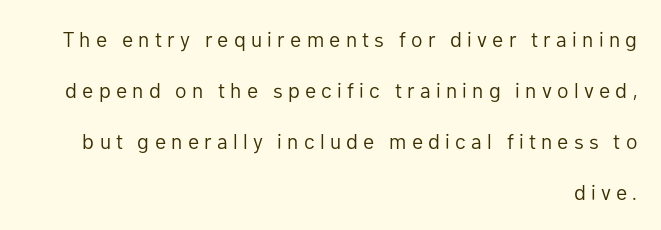
Unbolded letterforms with no extra heft. Honestly, the rows look like they've been pulled way apart. Posture: vertical. Glance below the letters and you will spot only blank space.
